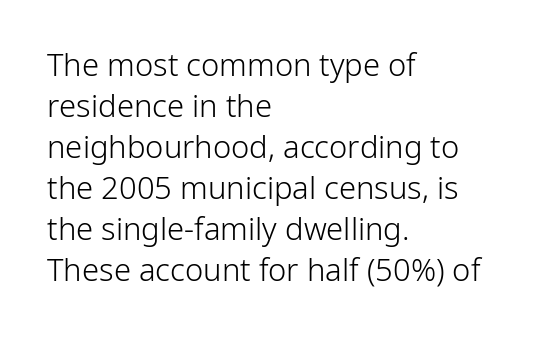
Rows of type keep a routine distance in the vertical direction. The type sits square on the baseline with zero lean. Stroke thickness stays within the range of a standard reading face or lighter. These lines are set flush left with a ragged right edge. Between one letter and the next there's only the usual sliver of space.
